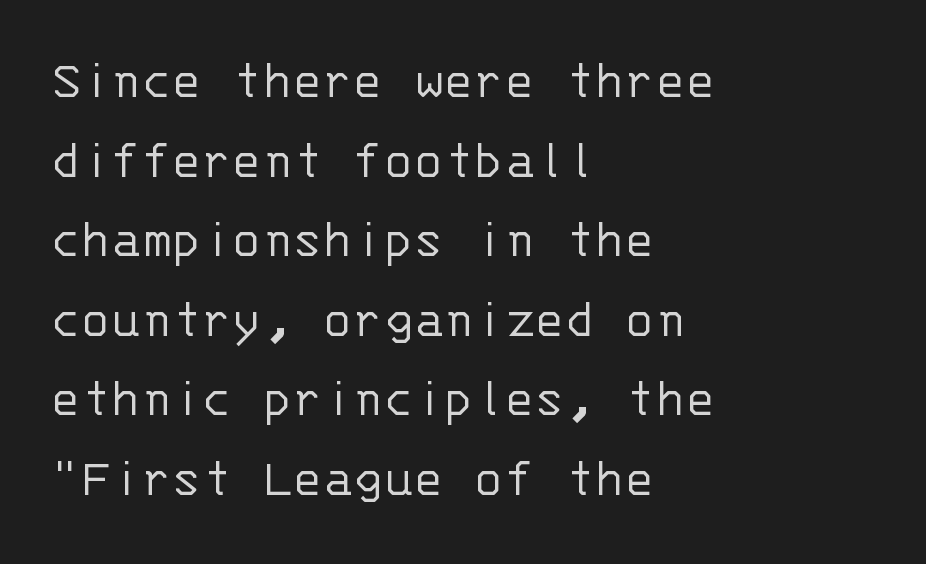
Q: Is the text bold? A: No.
Q: Is the text italic (slanted)? A: No, it is upright.
Q: Is the typeface a serif or a sans-serif typeface? A: Sans-serif.
Q: Is the text underlined? A: No.
Q: How is the paragraph aligned? A: Left-aligned.
Q: Is the spacing between letters normal or unusually wide? A: Normal.
Q: Is the spacing between lines tight, normal or loose? A: Normal.
Q: Width (condensed, normal, or wide)? A: Normal.
Q: Stroke contrast? A: Low.
Q: x-height? A: Large.
Q: Monospaced? A: Yes.
